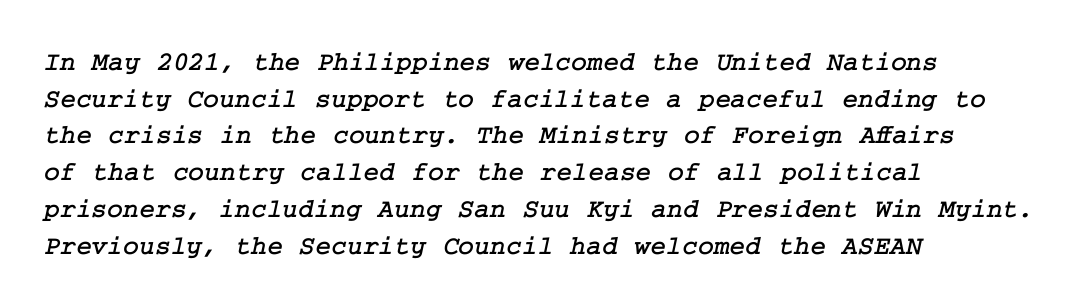
Q: Is the text underlined? A: No.
Q: How is the paragraph aligned? A: Left-aligned.
Q: Is the spacing between letters normal or unusually wide? A: Normal.
Q: Is the spacing between lines tight, normal or loose? A: Normal.
